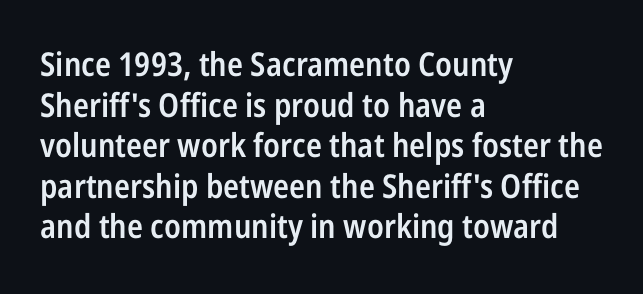
{"serif": "no", "italic": "no", "bold": "semi", "weight": "semibold", "width": "condensed", "stroke_contrast": "low", "x_height": "medium", "monospaced": "no", "underline": "no", "align": "left", "line_spacing_ratio": 1.23, "letter_spacing": "normal", "letter_spacing_em": 0.0, "glyph_px": 33}
